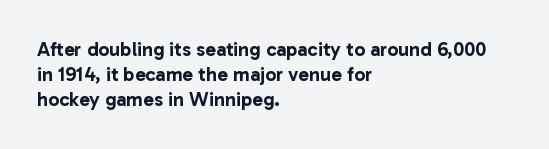
A roman cut, with each character standing at attention. The letters sit at their default tracking, neither squeezed nor spread. Compared with a centered layout, this one pins lines to the left instead. Clear beneath every line of the passage.
